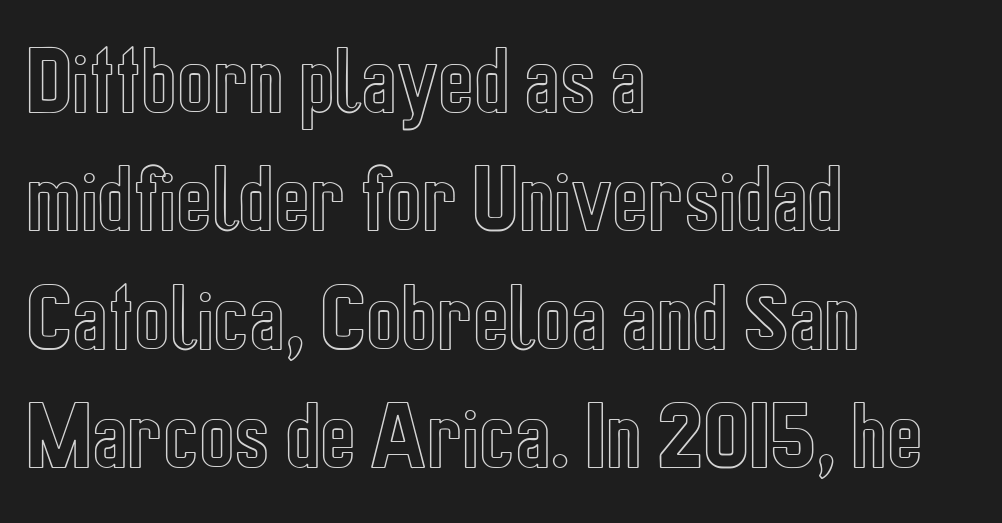
{"italic": "no", "width": "condensed", "x_height": "medium", "monospaced": "no", "underline": "no", "align": "left", "line_spacing": "normal", "line_spacing_ratio": 1.58, "letter_spacing": "normal", "letter_spacing_em": 0.0, "glyph_px": 75}
